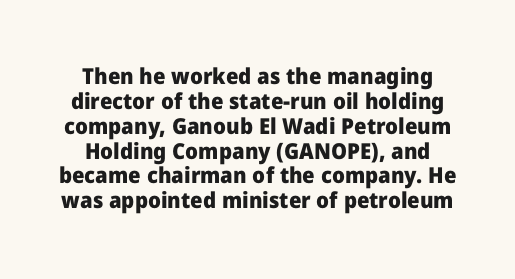
Check under the words: just untouched page. On the weight axis this lands at bold, roughly 700. Compared with typical paragraphs, the rows here are closer together. Here the glyphs are tracked normally, forming tight word shapes. The letters stand upright; this is a roman face.
